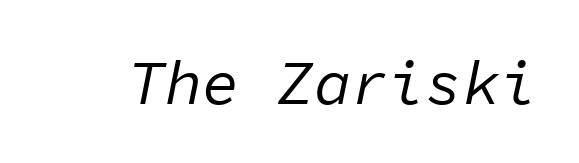
{"italic": "yes", "lean": "right", "slant_degrees": 11, "bold": "no", "weight": "regular", "width": "normal", "stroke_contrast": "low", "x_height": "medium", "monospaced": "yes", "underline": "no", "letter_spacing": "normal", "letter_spacing_em": 0.0, "glyph_px": 62}
